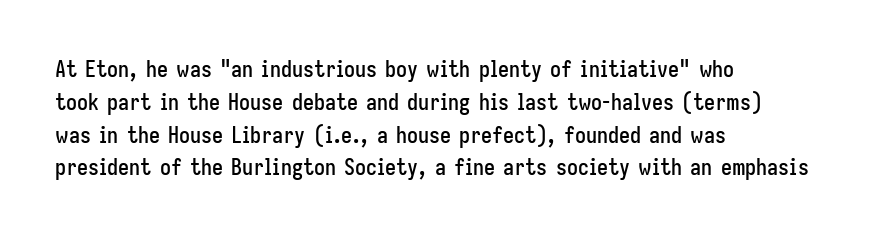
The image shows 22 px text type, upright; set left-aligned, normal line spacing (1.49x), normal letter spacing, not underlined.
